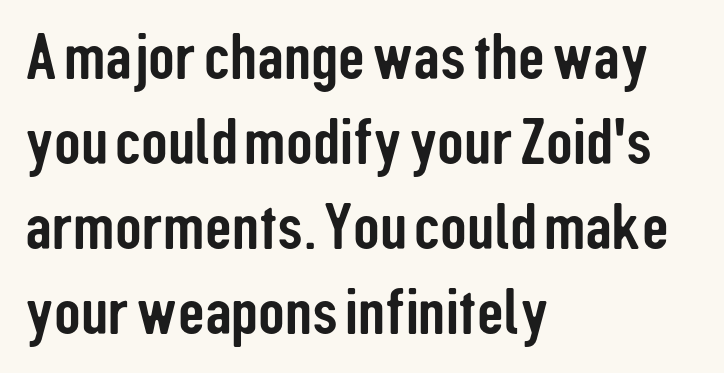
Q: Is the text italic (slanted)? A: No, it is upright.
Q: Is the typeface a serif or a sans-serif typeface? A: Sans-serif.
Q: Is the text underlined? A: No.
Q: How is the paragraph aligned? A: Left-aligned.
Q: Is the spacing between letters normal or unusually wide? A: Normal.
Q: Is the spacing between lines tight, normal or loose? A: Normal.
Q: Width (condensed, normal, or wide)? A: Condensed.
Q: Stroke contrast? A: Low.
Q: x-height? A: Medium.
Q: Monospaced? A: No.
